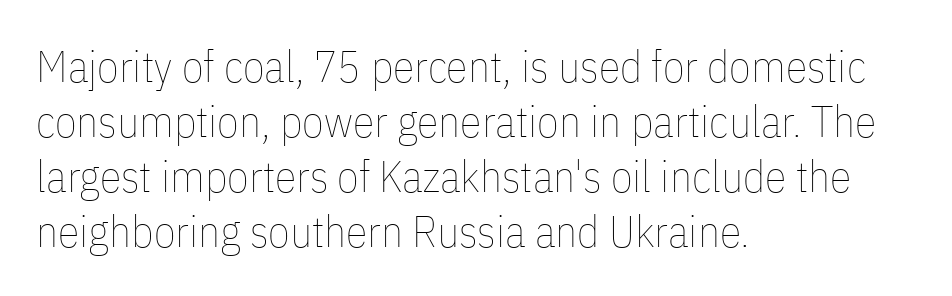
Q: Is the text bold? A: No.
Q: Is the text italic (slanted)? A: No, it is upright.
Q: Is the text underlined? A: No.
Q: How is the paragraph aligned? A: Left-aligned.
Q: Is the spacing between letters normal or unusually wide? A: Normal.
Q: Is the spacing between lines tight, normal or loose? A: Normal.
Q: Width (condensed, normal, or wide)? A: Condensed.
Q: Stroke contrast? A: Low.
Q: x-height? A: Medium.
Q: Monospaced? A: No.
